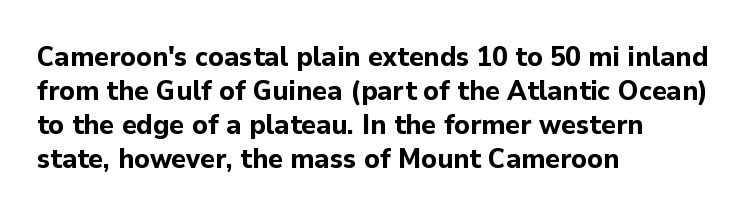
Q: Is the text bold? A: Yes.
Q: Is the text italic (slanted)? A: No, it is upright.
Q: Is the typeface a serif or a sans-serif typeface? A: Sans-serif.
Q: Is the text underlined? A: No.
Q: How is the paragraph aligned? A: Left-aligned.
Q: Is the spacing between letters normal or unusually wide? A: Normal.
Q: Width (condensed, normal, or wide)? A: Normal.
Q: Stroke contrast? A: Low.
Q: x-height? A: Medium.
Q: Monospaced? A: No.
